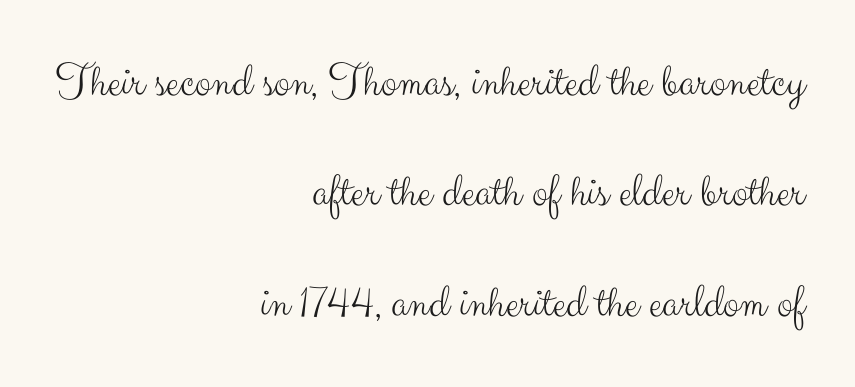
Look at the tracking — it's just the regular setting, nothing added. The text was rendered using a sans face with plain stroke endings. A quiet, ordinary-to-light weight characterises the typeface. Alignment: flush right. Think of a printed novel: that variable character pitch is what you see here.
